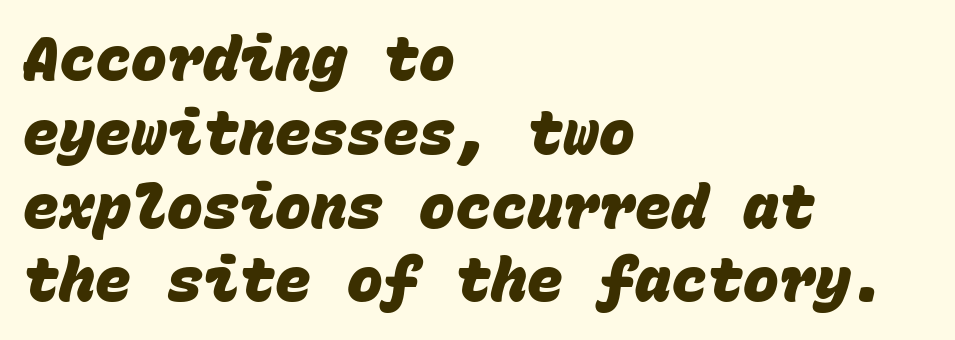
{"serif": "no", "bold": "yes", "weight": "heavy", "width": "normal", "stroke_contrast": "low", "x_height": "large", "monospaced": "yes", "underline": "no", "align": "left", "line_spacing_ratio": 1.23, "letter_spacing": "normal", "letter_spacing_em": 0.0, "glyph_px": 60}
